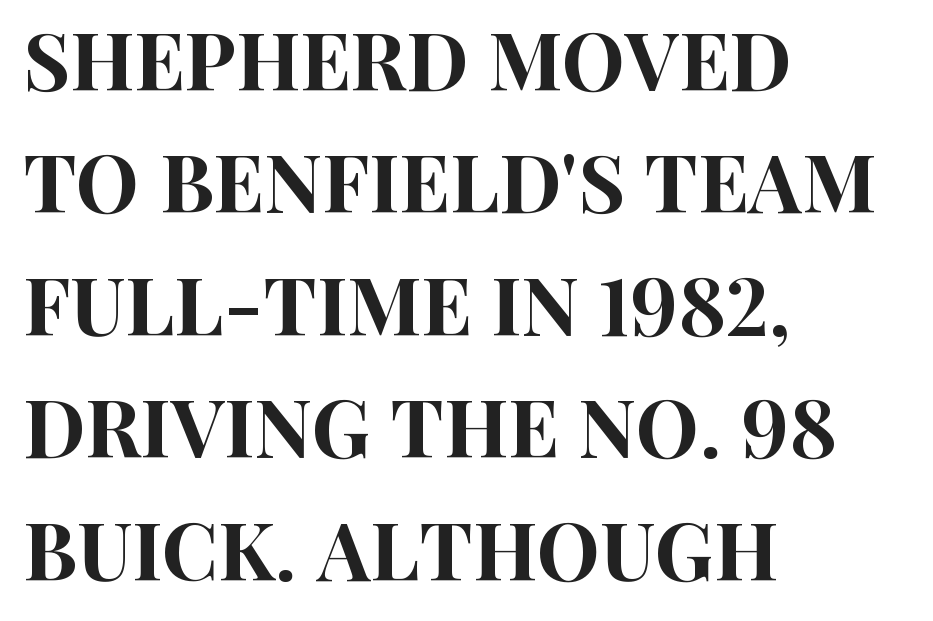
Q: Is the text italic (slanted)? A: No, it is upright.
Q: Is the typeface a serif or a sans-serif typeface? A: Sans-serif.
Q: Is the text underlined? A: No.
Q: How is the paragraph aligned? A: Left-aligned.
Q: Is the spacing between letters normal or unusually wide? A: Normal.
Q: Is the spacing between lines tight, normal or loose? A: Normal.
Q: Width (condensed, normal, or wide)? A: Condensed.
Q: Stroke contrast? A: High.
Q: x-height? A: Large.
Q: Monospaced? A: No.
